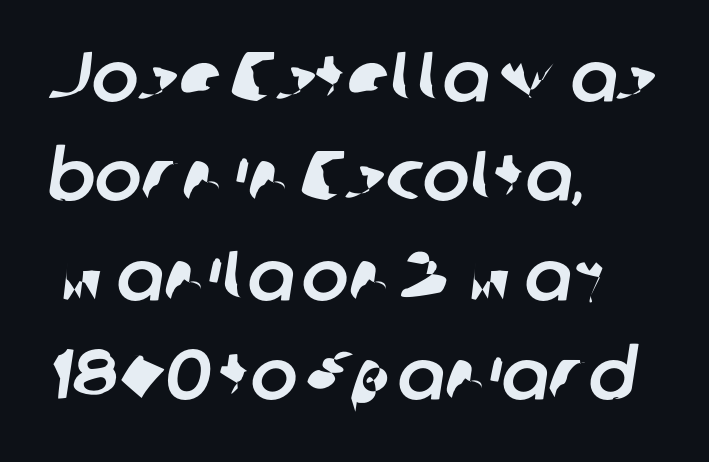
The face used here is proportionally spaced, like ordinary book or web type. The glyphs in this specimen are sans serif. Quick note: interline space is typical. The tracking reads as untouched default to a designer's eye.
